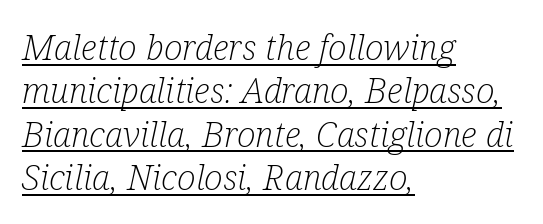
The image shows 35 px light, condensed serif type, italic (leaning right); set left-aligned, line spacing 1.24x, normal letter spacing, underlined; low stroke contrast and a medium x-height.
